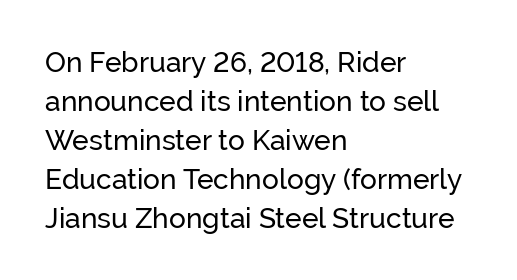
Q: Is the text italic (slanted)? A: No, it is upright.
Q: Is the typeface a serif or a sans-serif typeface? A: Sans-serif.
Q: Is the text underlined? A: No.
Q: How is the paragraph aligned? A: Left-aligned.
Q: Is the spacing between letters normal or unusually wide? A: Normal.
Q: Is the spacing between lines tight, normal or loose? A: Normal.
Q: Width (condensed, normal, or wide)? A: Normal.
Q: Stroke contrast? A: Low.
Q: x-height? A: Medium.
Q: Monospaced? A: No.
